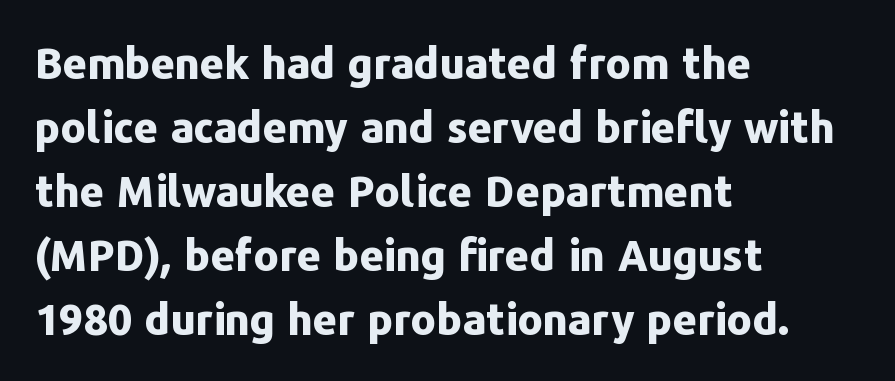
The image shows 43 px bold sans-serif type, upright; set left-aligned, normal line spacing (1.49x), normal letter spacing, not underlined; low stroke contrast and a medium x-height.
